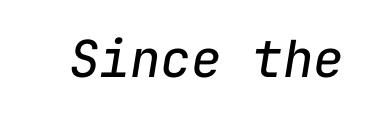
{"italic": "yes", "lean": "right", "slant_degrees": 9, "bold": "no", "weight": "regular", "width": "normal", "stroke_contrast": "low", "x_height": "medium", "monospaced": "yes", "underline": "no", "letter_spacing": "normal", "letter_spacing_em": 0.0, "glyph_px": 51}
